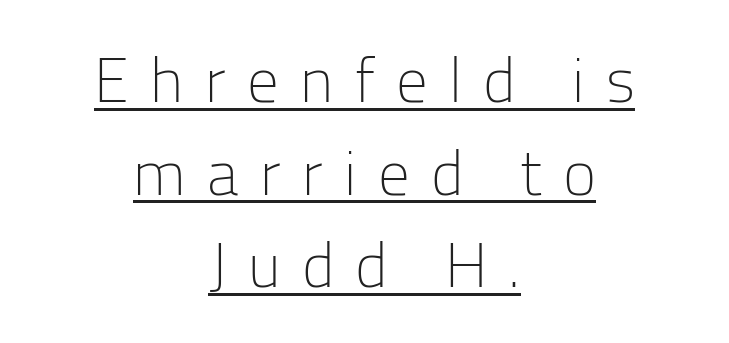
{"serif": "no", "italic": "no", "bold": "no", "weight": "light", "width": "normal", "stroke_contrast": "low", "x_height": "medium", "monospaced": "no", "underline": "yes", "align": "center", "line_spacing": "normal", "line_spacing_ratio": 1.47, "letter_spacing": "wide", "letter_spacing_em": 0.34, "glyph_px": 63}
